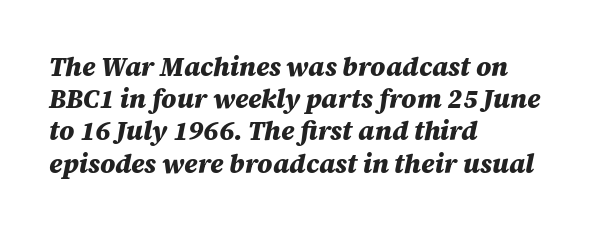
The image shows 26 px bold type, italic (leaning right); set left-aligned, line spacing 1.24x, normal letter spacing, not underlined.
